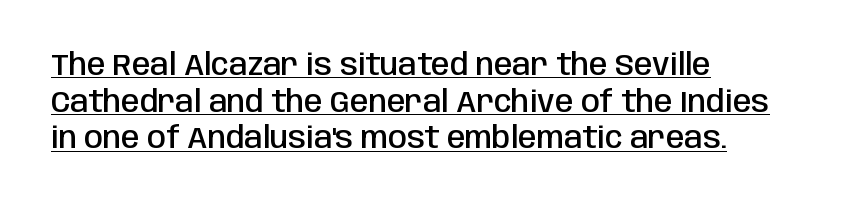
{"serif": "no", "italic": "no", "bold": "semi", "weight": "semibold", "width": "condensed", "stroke_contrast": "low", "x_height": "large", "monospaced": "no", "underline": "yes", "align": "left", "line_spacing_ratio": 1.22, "letter_spacing": "normal", "letter_spacing_em": 0.0, "glyph_px": 30}
